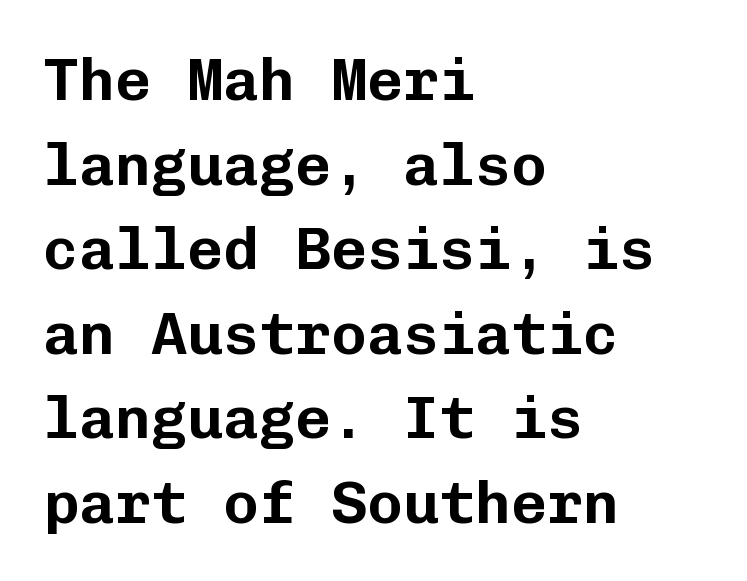
Has an underline been added? It has not. Unlike a traditional serif, this face leaves its strokes unadorned. Caption: multi-line text, flush left, ragged right. There is no visible air inserted between adjacent glyphs.
